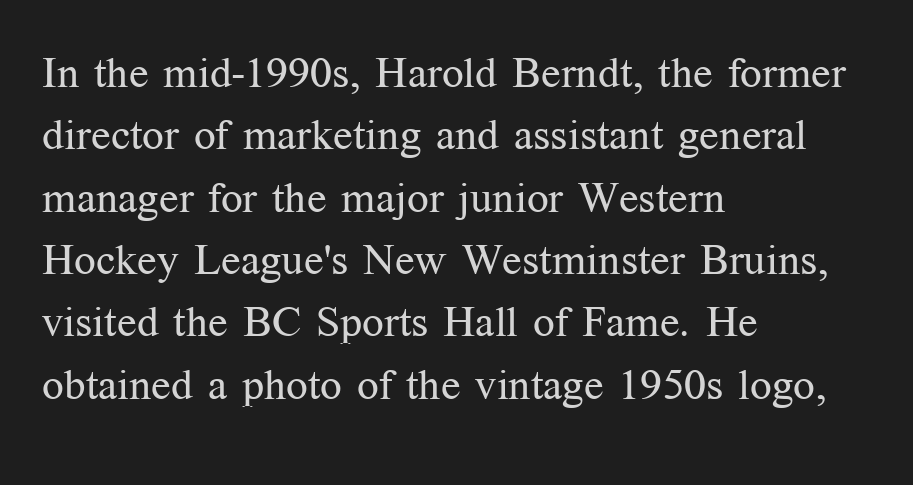
{"serif": "yes", "italic": "no", "bold": "no", "weight": "regular", "width": "normal", "stroke_contrast": "medium", "x_height": "medium", "monospaced": "no", "underline": "no", "align": "left", "line_spacing": "normal", "line_spacing_ratio": 1.45, "letter_spacing": "normal", "letter_spacing_em": 0.0, "glyph_px": 43}
